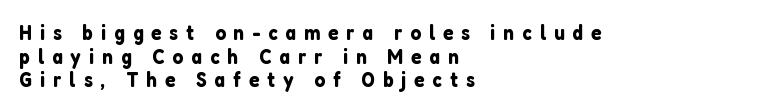
Q: Is the text italic (slanted)? A: No, it is upright.
Q: Is the text underlined? A: No.
Q: How is the paragraph aligned? A: Left-aligned.
Q: Is the spacing between letters normal or unusually wide? A: Unusually wide.
Q: Is the spacing between lines tight, normal or loose? A: Tight.
